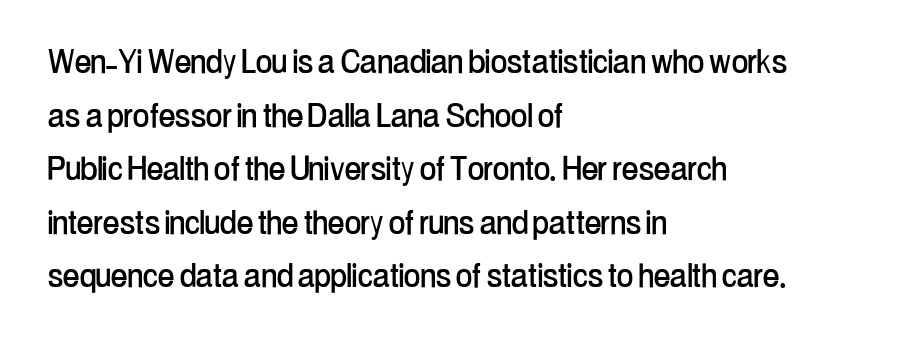
The image shows 40 px condensed sans-serif type, upright; set left-aligned, normal line spacing (1.34x), normal letter spacing, not underlined; low stroke contrast and a medium x-height.
